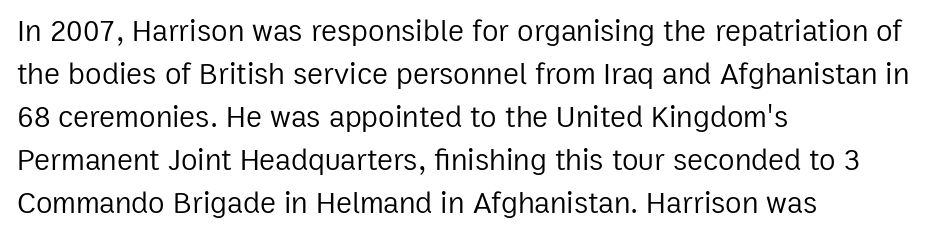
Classification — sans serif. Words appear dense and cohesive because spacing is normal. The cut favours lightness, reaching ordinary text weight at its darkest. Honestly, there is no underline to notice here at all. The space between consecutive lines is moderate.
